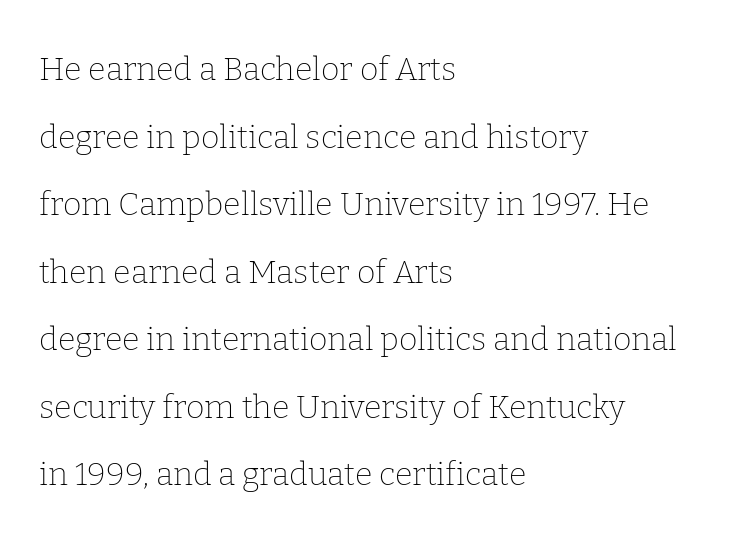
The image shows 32 px thin serif type, upright; set left-aligned, loose line spacing (2.11x), normal letter spacing, not underlined; low stroke contrast and a medium x-height.
